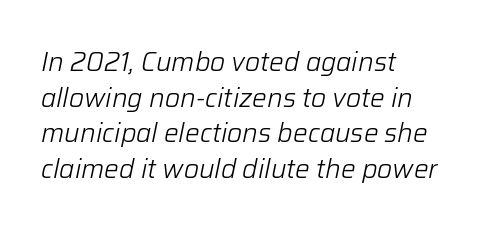
Q: Is the text bold? A: No.
Q: Is the text italic (slanted)? A: Yes, it leans right by about 12 degrees.
Q: Is the text underlined? A: No.
Q: How is the paragraph aligned? A: Left-aligned.
Q: Is the spacing between letters normal or unusually wide? A: Normal.
Q: Is the spacing between lines tight, normal or loose? A: Normal.
